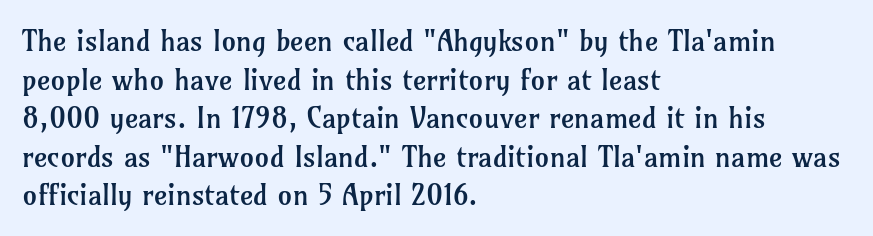
Regarding leading, the lines here are spaced in the standard way. Unlike a clean sans, this face finishes its strokes with serifs. Anything drawn beneath the words? Only blank space. Rendered with straight, roman letterforms. These lines stack with their left ends in a neat column. No extra tracking has been applied to these lines.
